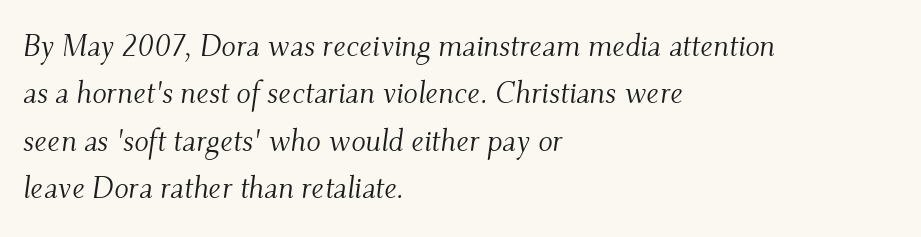
Rule under the text: the space is simply empty. The lines are quadded left. Default kerning and tracking; the words read as compact shapes. A serif font was chosen for this passage. Varying glyph widths throughout — classic text-font behaviour.
